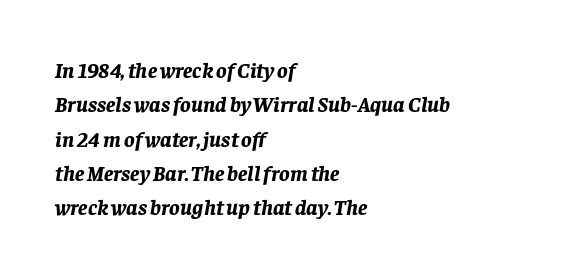
This sample keeps an unexceptional amount of space between lines. It's the slanting kind of type. In terms of weight, the rendering is a true, heavy bold. Clear beneath every line of the passage. Notice how the passage keeps a crisp vertical edge on the left only. The tracking reads as untouched default to a designer's eye.
